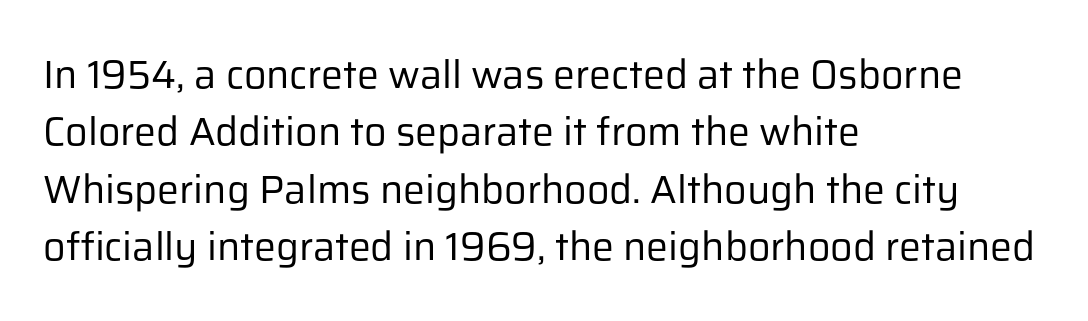
{"serif": "no", "italic": "no", "bold": "no", "weight": "regular", "width": "normal", "stroke_contrast": "low", "x_height": "medium", "monospaced": "no", "underline": "no", "align": "left", "line_spacing": "normal", "line_spacing_ratio": 1.47, "letter_spacing": "normal", "letter_spacing_em": 0.0, "glyph_px": 39}
